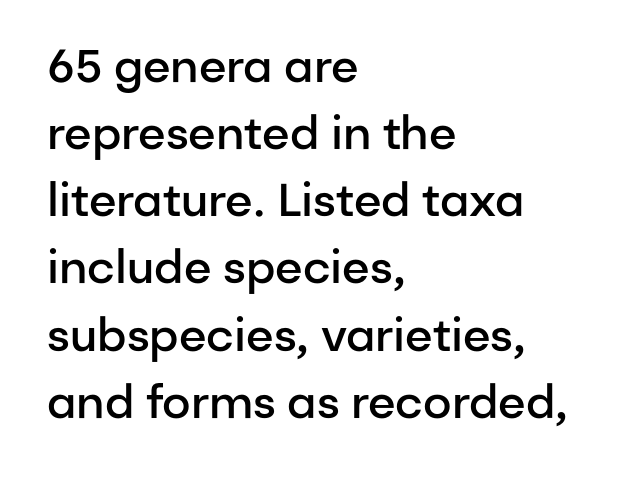
Line spacing here is normal. In terms of posture, this sample is upright. On the weight axis this lands at semibold, roughly 600. Horizontal alignment here is leftward, the default for most running prose. Here the glyphs are tracked normally, forming tight word shapes. This sample has the flowing, uneven cadence of proportional lettering.
